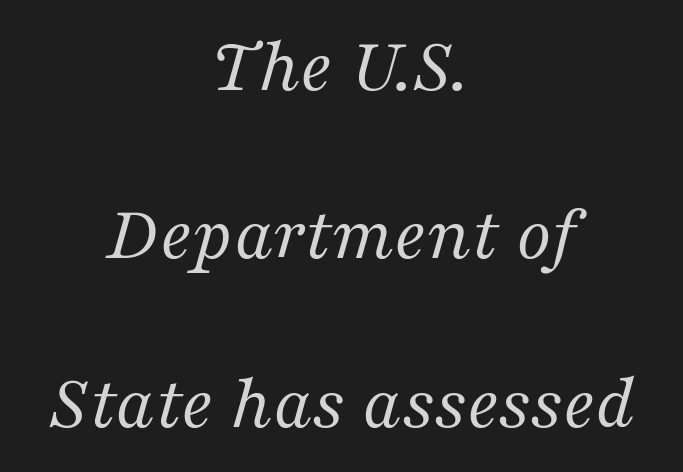
The image shows 79 px regular-weight serif type, italic (leaning right); set centered, loose line spacing (2.13x), normal letter spacing, not underlined; medium stroke contrast and a medium x-height.
